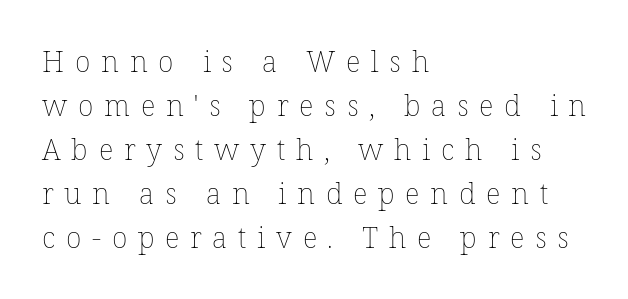
The image shows 29 px thin type, upright; set left-aligned, normal line spacing (1.52x), unusually wide letter spacing (+0.37 em), not underlined; low stroke contrast and a medium x-height.
